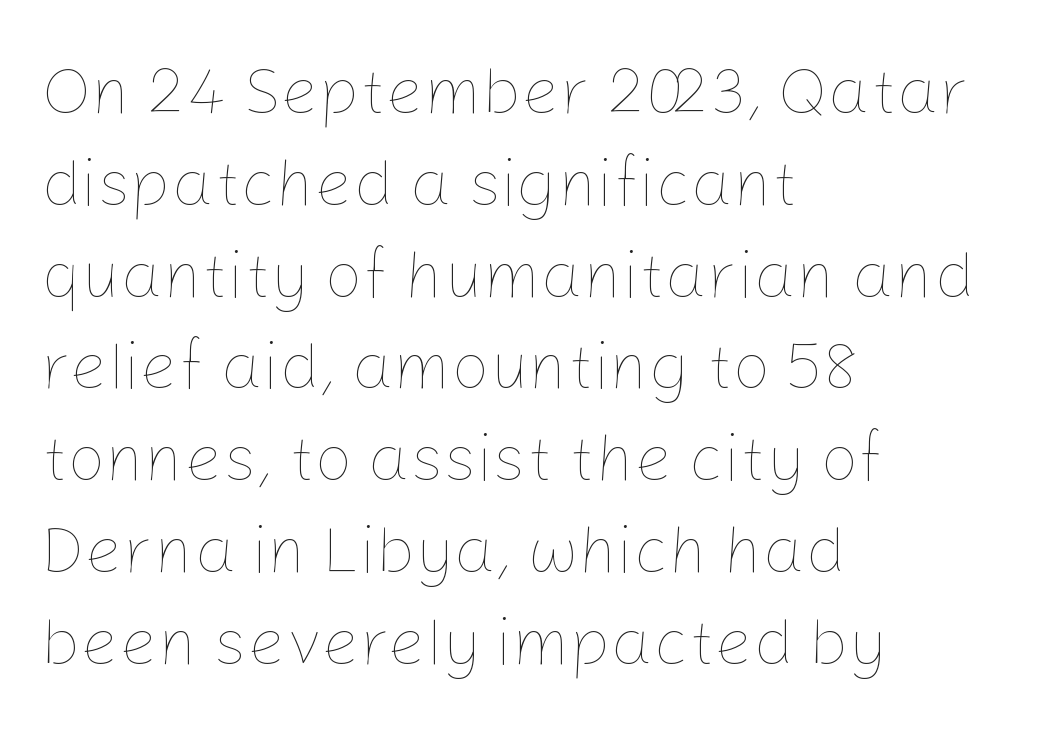
Q: Is the text bold? A: No.
Q: Is the text italic (slanted)? A: No, it is upright.
Q: Is the text underlined? A: No.
Q: How is the paragraph aligned? A: Left-aligned.
Q: Is the spacing between letters normal or unusually wide? A: Normal.
Q: Is the spacing between lines tight, normal or loose? A: Normal.
Q: Width (condensed, normal, or wide)? A: Normal.
Q: Stroke contrast? A: Low.
Q: x-height? A: Medium.
Q: Monospaced? A: No.
